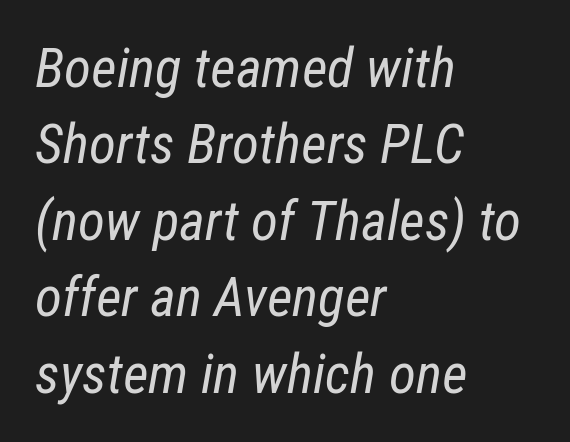
Q: Is the text bold? A: No.
Q: Is the text italic (slanted)? A: Yes, it leans right by about 12 degrees.
Q: Is the text underlined? A: No.
Q: How is the paragraph aligned? A: Left-aligned.
Q: Is the spacing between letters normal or unusually wide? A: Normal.
Q: Is the spacing between lines tight, normal or loose? A: Normal.
Q: Width (condensed, normal, or wide)? A: Condensed.
Q: Stroke contrast? A: Low.
Q: x-height? A: Medium.
Q: Monospaced? A: No.
